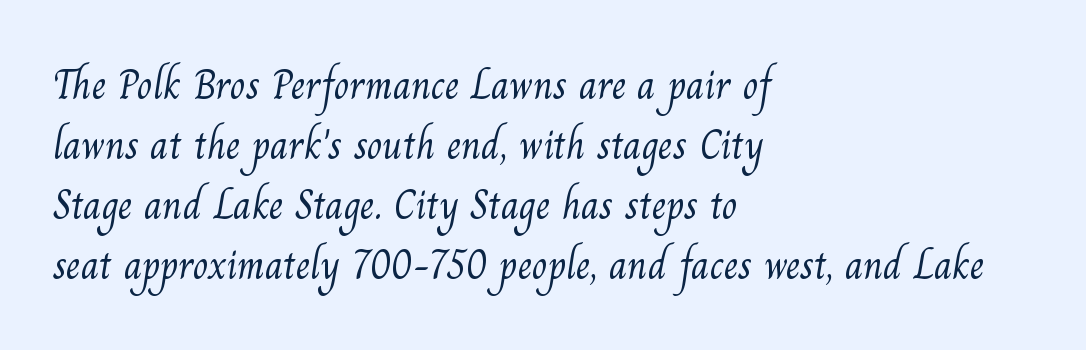
A typesetter would call this leading conventional body-copy spacing. The letters advance in unequal steps, a hallmark of proportional type. Unlike a clean sans, this face finishes its strokes with serifs. The paragraph shown leans on its left margin.
